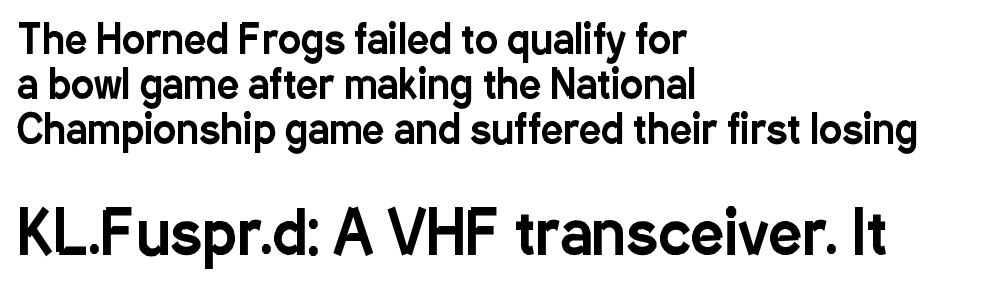
The image shows 59 px condensed sans-serif type, upright; set left-aligned, line spacing 1.16x, normal letter spacing, not underlined; the second (bottom) block is 1.51x larger; low stroke contrast and a medium x-height.
